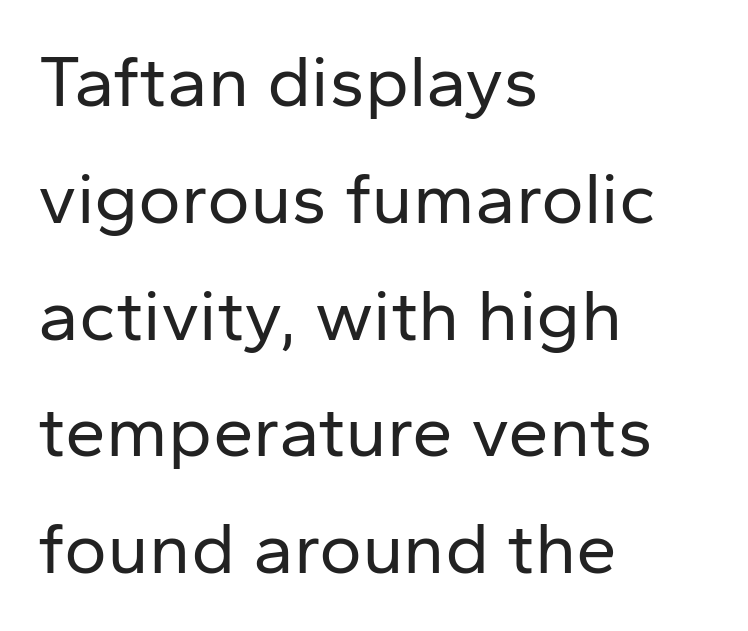
{"serif": "no", "italic": "no", "bold": "no", "weight": "regular", "width": "normal", "stroke_contrast": "low", "x_height": "medium", "monospaced": "no", "underline": "no", "align": "left", "line_spacing": "normal", "line_spacing_ratio": 1.6, "letter_spacing": "normal", "letter_spacing_em": 0.0, "glyph_px": 73}
